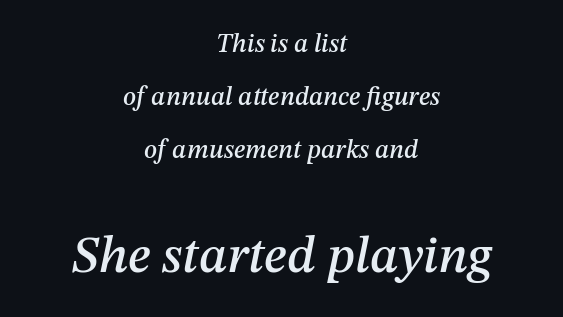
Tall strokes in this sample are angled rather than plumb. These lines stand farther apart than default settings would place them. Nobody drew a line under any word here. Is the letter spacing exaggerated? No — it looks like the ordinary default. Do the characters align in a grid? No, the font is proportional. Reading down the block, each line starts at a different indent, mirrored at its end.
